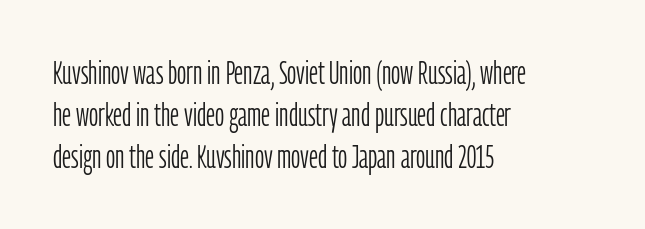
Q: Is the text bold? A: No.
Q: Is the text italic (slanted)? A: No, it is upright.
Q: Is the typeface a serif or a sans-serif typeface? A: Sans-serif.
Q: Is the text underlined? A: No.
Q: How is the paragraph aligned? A: Left-aligned.
Q: Is the spacing between letters normal or unusually wide? A: Normal.
Q: Is the spacing between lines tight, normal or loose? A: Normal.
Q: Width (condensed, normal, or wide)? A: Condensed.
Q: Stroke contrast? A: Low.
Q: x-height? A: Medium.
Q: Monospaced? A: No.
